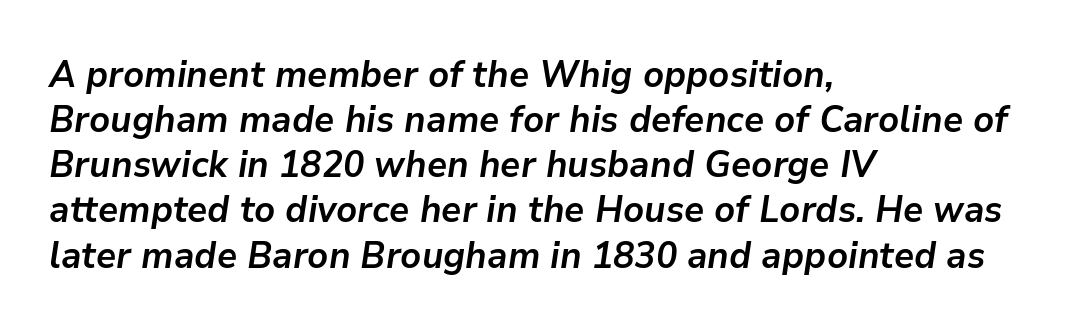
The image shows 37 px semibold type, italic (leaning right); set left-aligned, line spacing 1.22x, normal letter spacing, not underlined; low stroke contrast and a medium x-height.
